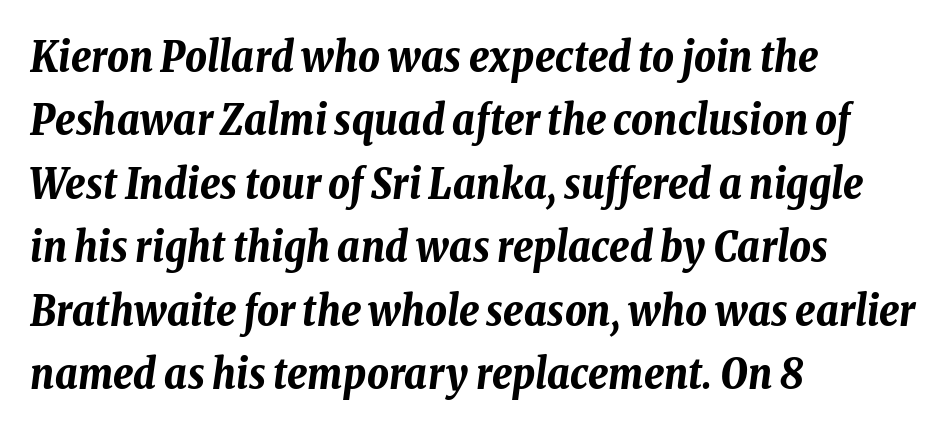
The typesetter chose a ragged-right arrangement here. Letters rest on an invisible, unmarked baseline. What's the leading like? Ordinary, nothing unusual. The letters are slanted; this is an italic face. Think of a printed novel: that variable character pitch is what you see here.
